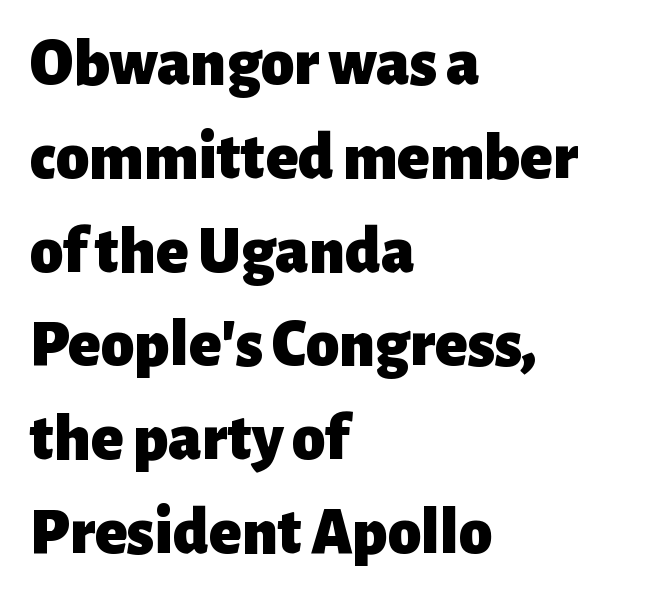
Q: Is the text bold? A: Yes.
Q: Is the text italic (slanted)? A: No, it is upright.
Q: Is the typeface a serif or a sans-serif typeface? A: Sans-serif.
Q: Is the text underlined? A: No.
Q: How is the paragraph aligned? A: Left-aligned.
Q: Is the spacing between letters normal or unusually wide? A: Normal.
Q: Is the spacing between lines tight, normal or loose? A: Normal.
Q: Width (condensed, normal, or wide)? A: Normal.
Q: Stroke contrast? A: Low.
Q: x-height? A: Medium.
Q: Monospaced? A: No.
